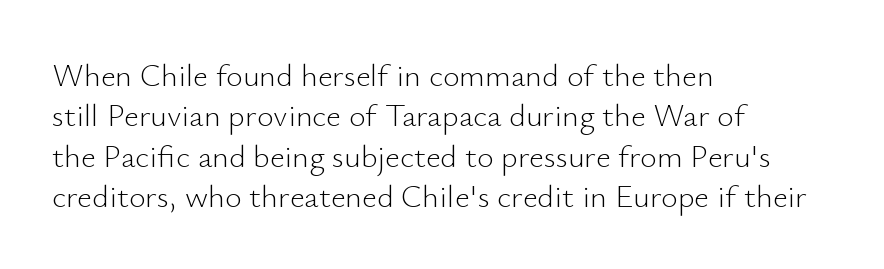
{"serif": "no", "italic": "no", "bold": "no", "weight": "light", "width": "normal", "stroke_contrast": "low", "x_height": "small", "monospaced": "no", "underline": "no", "align": "left", "line_spacing": "normal", "line_spacing_ratio": 1.26, "letter_spacing": "normal", "letter_spacing_em": 0.0, "glyph_px": 32}
